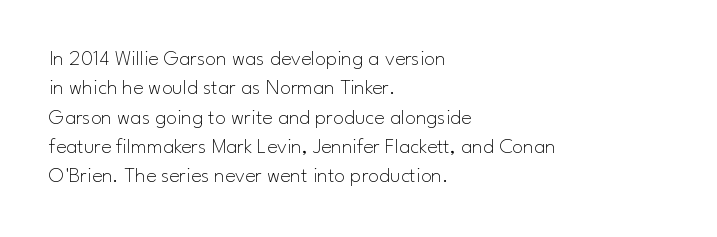
Q: Is the text bold? A: No.
Q: Is the text italic (slanted)? A: No, it is upright.
Q: Is the text underlined? A: No.
Q: How is the paragraph aligned? A: Left-aligned.
Q: Is the spacing between letters normal or unusually wide? A: Normal.
Q: Is the spacing between lines tight, normal or loose? A: Normal.
